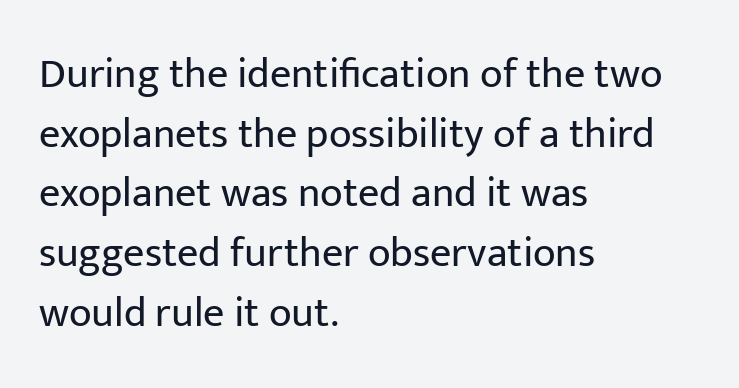
The image shows 42 px regular-weight sans-serif type, upright; set left-aligned, normal line spacing (1.42x), normal letter spacing, not underlined; low stroke contrast and a medium x-height.
